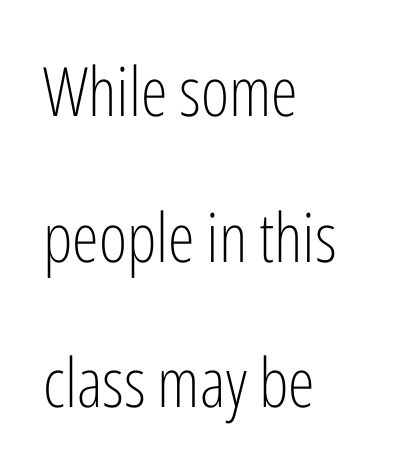
{"serif": "no", "italic": "no", "bold": "no", "weight": "light", "width": "condensed", "stroke_contrast": "low", "x_height": "medium", "monospaced": "no", "underline": "no", "align": "left", "line_spacing": "loose", "line_spacing_ratio": 2.14, "letter_spacing": "normal", "letter_spacing_em": 0.0, "glyph_px": 68}
